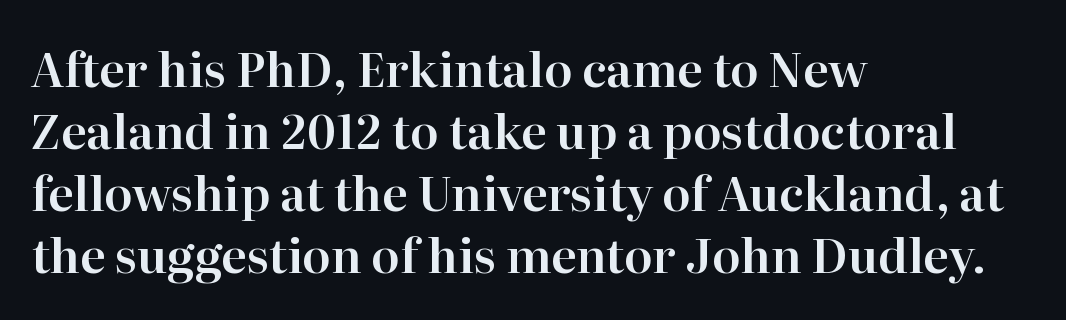
Q: Is the text italic (slanted)? A: No, it is upright.
Q: Is the typeface a serif or a sans-serif typeface? A: Serif.
Q: Is the text underlined? A: No.
Q: How is the paragraph aligned? A: Left-aligned.
Q: Is the spacing between letters normal or unusually wide? A: Normal.
Q: Is the spacing between lines tight, normal or loose? A: Normal.
Q: Width (condensed, normal, or wide)? A: Normal.
Q: Stroke contrast? A: High.
Q: x-height? A: Medium.
Q: Monospaced? A: No.
